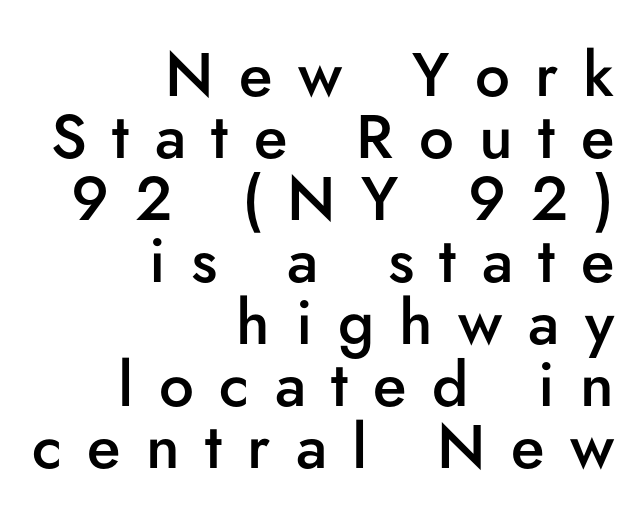
The image shows 62 px semibold sans-serif type, upright; set right-aligned, tight line spacing (1.0x), unusually wide letter spacing (+0.41 em), not underlined; low stroke contrast and a small x-height.
